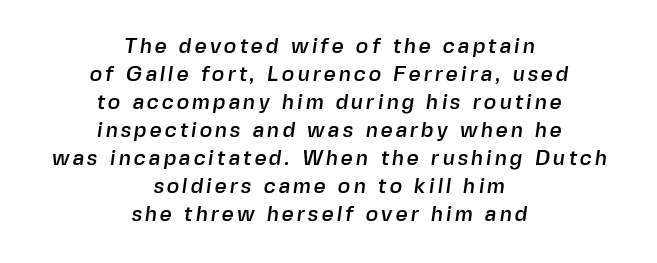
The image shows 21 px text type; set centered, normal line spacing (1.33x), not underlined.
